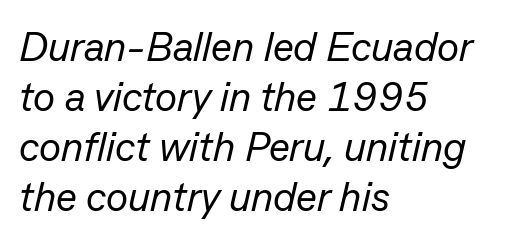
Notice how the passage keeps a crisp vertical edge on the left only. Heaviness? Minimal to ordinary, like unemphasized prose. Looks like regular typesetting: each glyph gets only the width it needs. Characters follow at the spacing the type designer built in.
